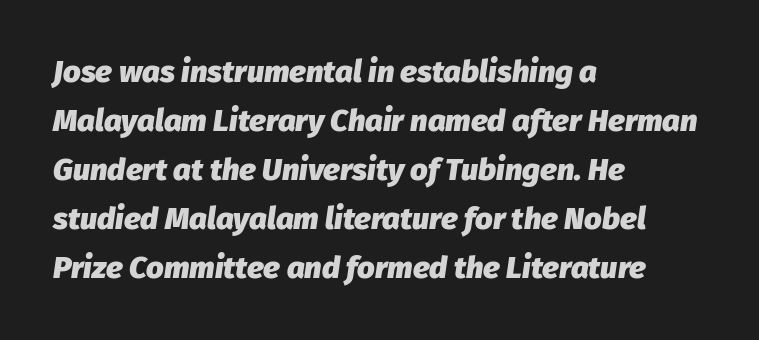
The image shows 31 px heavy type, italic (leaning right); set left-aligned, normal line spacing (1.58x), normal letter spacing, not underlined; low stroke contrast and a medium x-height.
